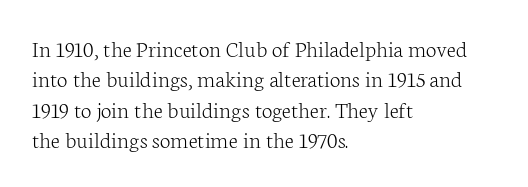
The type sits square on the baseline with zero lean. Only glyphs here, with clear space below each row. This sample is left-justified, so line endings fall wherever the words run out. Nothing unusual about the tracking: characters are spaced as the font intends. No extra ink here — the face is not bold.
